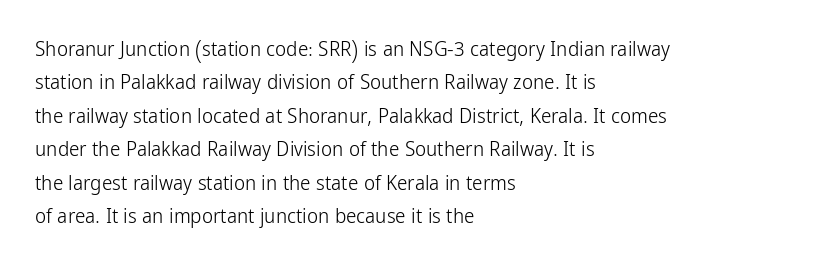
The image shows 21 px text type, upright; set left-aligned, normal line spacing (1.59x), normal letter spacing, not underlined.
